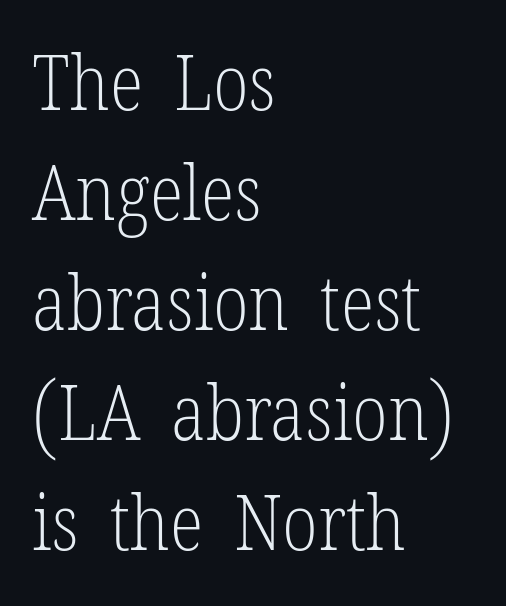
The image shows 78 px light, condensed serif type, upright; set left-aligned, normal line spacing (1.41x), normal letter spacing, not underlined; low stroke contrast and a medium x-height.
